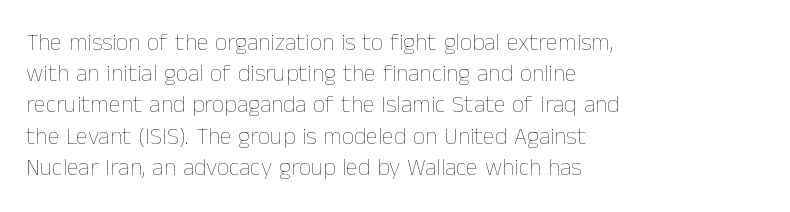
The image shows 24 px text type, upright; set left-aligned, normal line spacing (1.3x), normal letter spacing, not underlined.
